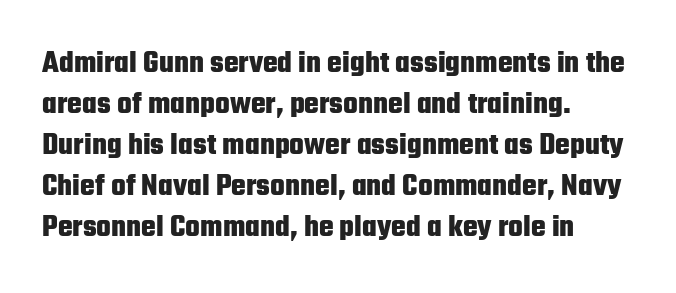
The sample has been set heavy, in full bold. The rendering shows plain stroke endings on the letterforms — a sans-serif design. Honestly, the letter spacing is just normal — you wouldn't notice it. Rows of type keep a routine distance in the vertical direction.
